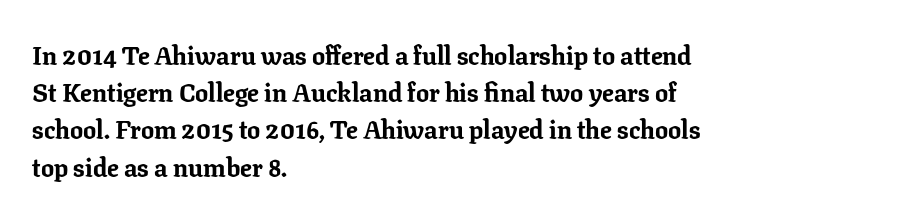
Notice how descenders clear the ascenders below comfortably — that's standard leading. Compared with an ordinary text face, these strokes are far heavier — a full bold. Compared with typical body copy, the letter spacing here is the same. Italic: no, the glyphs are upright roman. The rag falls on the right side of this text block. Descenders hang freely into open space.
